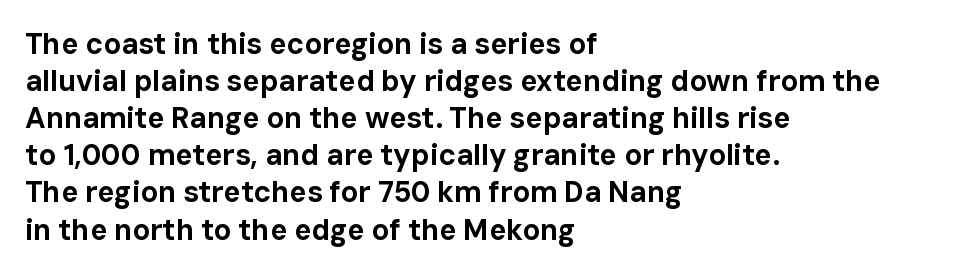
Q: Is the text bold? A: Yes.
Q: Is the text italic (slanted)? A: No, it is upright.
Q: Is the typeface a serif or a sans-serif typeface? A: Sans-serif.
Q: Is the text underlined? A: No.
Q: How is the paragraph aligned? A: Left-aligned.
Q: Is the spacing between letters normal or unusually wide? A: Normal.
Q: Is the spacing between lines tight, normal or loose? A: Normal.
Q: Width (condensed, normal, or wide)? A: Normal.
Q: Stroke contrast? A: Low.
Q: x-height? A: Medium.
Q: Monospaced? A: No.
